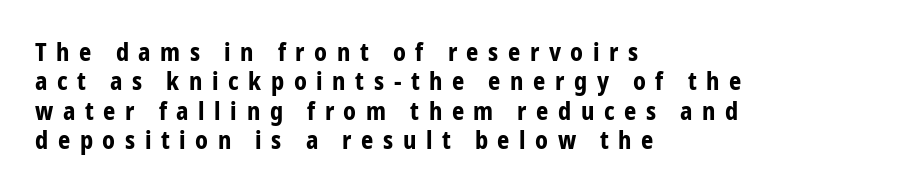
The typesetting leans heavy: a genuine bold. The typography opts for an upright posture over an oblique one. Observe the wide spacing: letters keep a clear distance from each other. The paragraph shown leans on its left margin. The string is rendered with underlining switched off.
